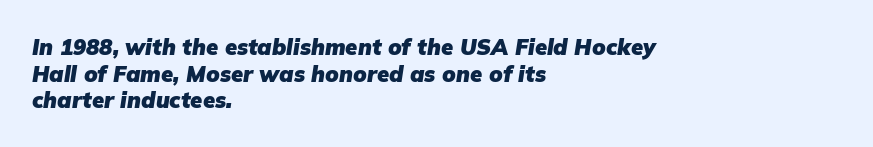
Q: Is the text bold? A: Yes.
Q: Is the text italic (slanted)? A: Yes, it leans right by about 9 degrees.
Q: Is the text underlined? A: No.
Q: How is the paragraph aligned? A: Left-aligned.
Q: Is the spacing between letters normal or unusually wide? A: Normal.
